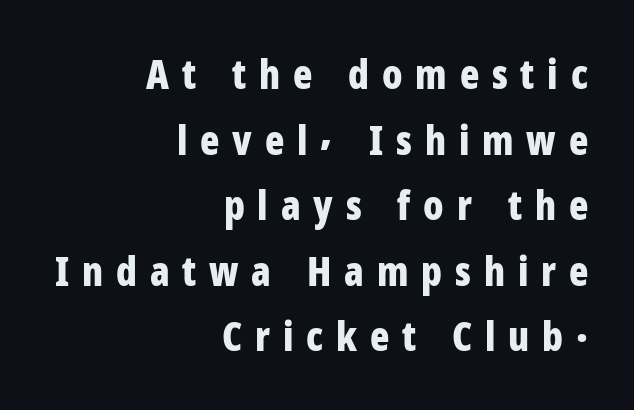
Q: Is the text bold? A: Yes.
Q: Is the text italic (slanted)? A: No, it is upright.
Q: Is the typeface a serif or a sans-serif typeface? A: Sans-serif.
Q: Is the text underlined? A: No.
Q: How is the paragraph aligned? A: Right-aligned.
Q: Is the spacing between letters normal or unusually wide? A: Unusually wide.
Q: Is the spacing between lines tight, normal or loose? A: Normal.
Q: Width (condensed, normal, or wide)? A: Condensed.
Q: Stroke contrast? A: Low.
Q: x-height? A: Medium.
Q: Monospaced? A: No.
